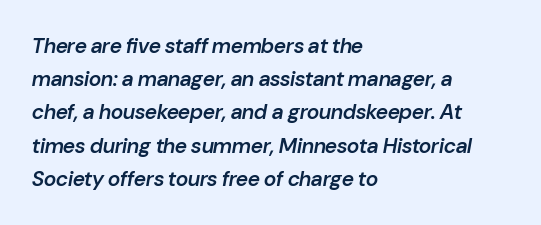
Q: Is the text bold? A: Semi-bold.
Q: Is the text italic (slanted)? A: Yes, it leans right by about 10 degrees.
Q: Is the text underlined? A: No.
Q: How is the paragraph aligned? A: Left-aligned.
Q: Is the spacing between letters normal or unusually wide? A: Normal.
Q: Is the spacing between lines tight, normal or loose? A: Normal.
